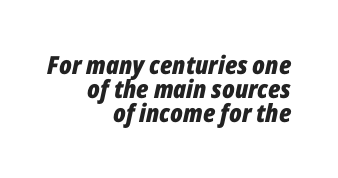
The image shows 25 px bold type, italic (leaning right); set right-aligned, tight line spacing (0.97x), normal letter spacing, not underlined.
